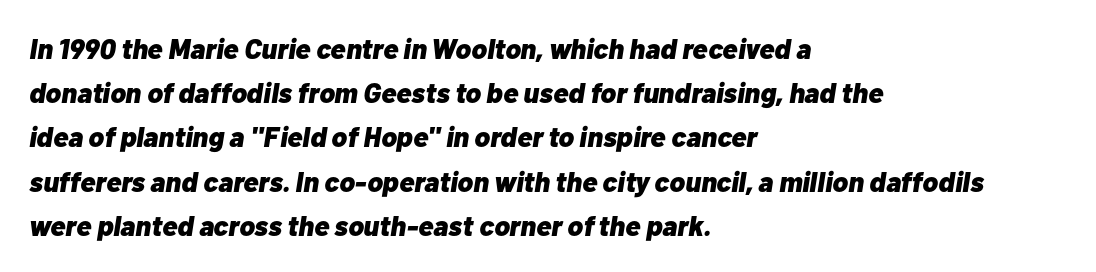
Q: Is the text bold? A: Yes.
Q: Is the text italic (slanted)? A: Yes, it leans right by about 10 degrees.
Q: Is the text underlined? A: No.
Q: How is the paragraph aligned? A: Left-aligned.
Q: Is the spacing between letters normal or unusually wide? A: Normal.
Q: Is the spacing between lines tight, normal or loose? A: Normal.
Q: Width (condensed, normal, or wide)? A: Normal.
Q: Stroke contrast? A: Low.
Q: x-height? A: Medium.
Q: Monospaced? A: No.
